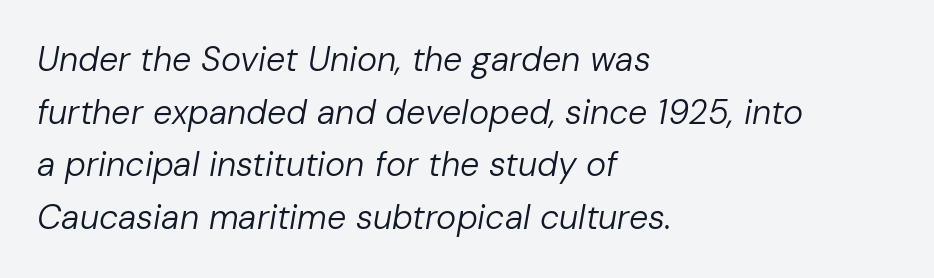
Q: Is the text bold? A: No.
Q: Is the text italic (slanted)? A: Yes, it leans right by about 10 degrees.
Q: Is the text underlined? A: No.
Q: How is the paragraph aligned? A: Left-aligned.
Q: Is the spacing between letters normal or unusually wide? A: Normal.
Q: Is the spacing between lines tight, normal or loose? A: Normal.
Q: Width (condensed, normal, or wide)? A: Normal.
Q: Stroke contrast? A: Low.
Q: x-height? A: Medium.
Q: Monospaced? A: No.
